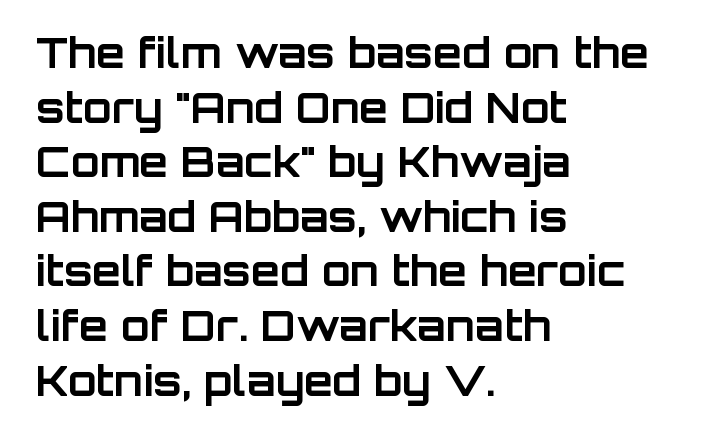
{"serif": "no", "italic": "no", "bold": "yes", "weight": "bold", "width": "normal", "stroke_contrast": "low", "x_height": "large", "monospaced": "no", "underline": "no", "align": "left", "line_spacing": "normal", "line_spacing_ratio": 1.3, "letter_spacing": "normal", "letter_spacing_em": 0.0, "glyph_px": 42}
